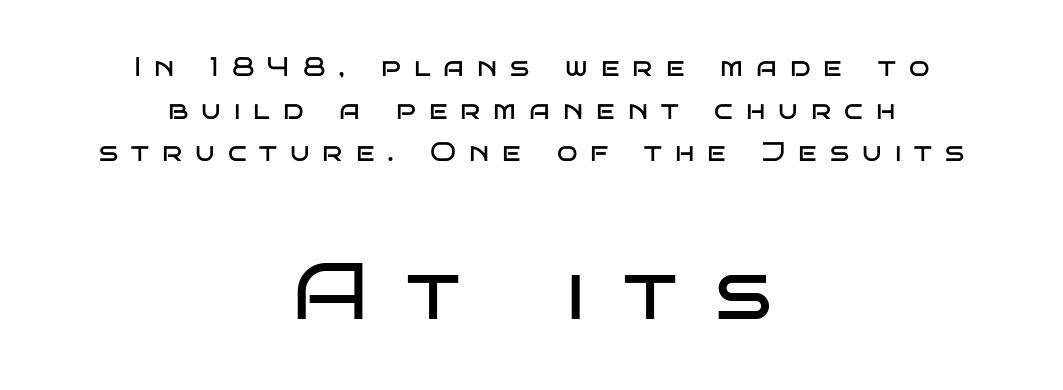
Q: Is the text bold? A: No.
Q: Is the text italic (slanted)? A: No, it is upright.
Q: Is the typeface a serif or a sans-serif typeface? A: Sans-serif.
Q: Is the text underlined? A: No.
Q: How is the paragraph aligned? A: Centered.
Q: Is the spacing between letters normal or unusually wide? A: Unusually wide.
Q: Is the spacing between lines tight, normal or loose? A: Normal.
Q: Which block of text is set in a larger size, the first (top) or the second (bottom)? A: The second (bottom) one.
Q: Width (condensed, normal, or wide)? A: Wide.
Q: Stroke contrast? A: Low.
Q: x-height? A: Large.
Q: Monospaced? A: No.
